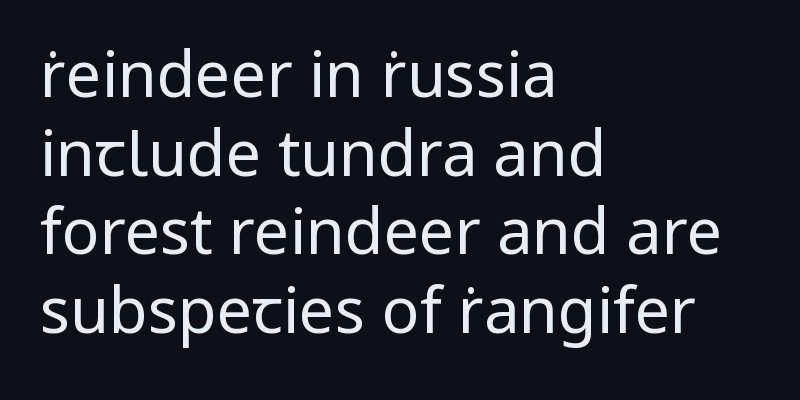
Check the space under the baseline: it is left empty. Stems here are at most as thick as an everyday book face. Italic? Not at all — the glyphs are vertical. Vertically, the passage feels balanced, rows spaced as you'd expect. Stroke terminals: plain, sans-serif.
